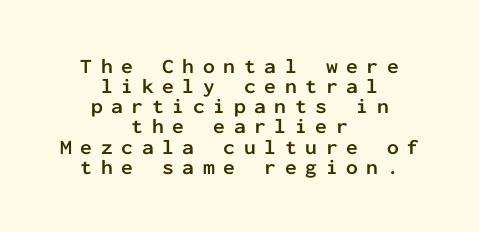
Q: Is the text bold? A: Yes.
Q: Is the text italic (slanted)? A: No, it is upright.
Q: Is the text underlined? A: No.
Q: How is the paragraph aligned? A: Centered.
Q: Is the spacing between letters normal or unusually wide? A: Unusually wide.
Q: Is the spacing between lines tight, normal or loose? A: Tight.
